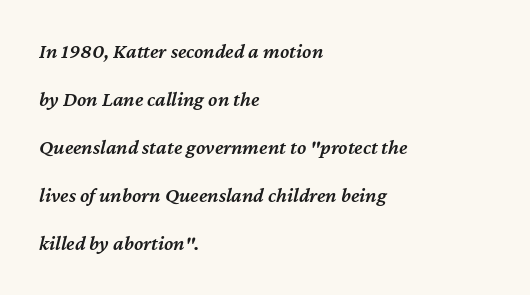
{"italic": "yes", "lean": "right", "slant_degrees": 12, "bold": "semi", "underline": "no", "align": "left", "line_spacing": "loose", "line_spacing_ratio": 2.29, "letter_spacing": "normal", "letter_spacing_em": 0.0, "glyph_px": 21}
